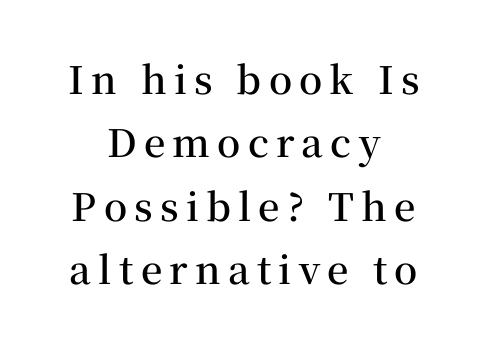
Line spacing here is normal. The gap between lines stays unmarked. The type sits square on the baseline with zero lean. The strokes are fattened partway — semibold, not bold. The passage shown is typed in a proportional face where columns would drift.
